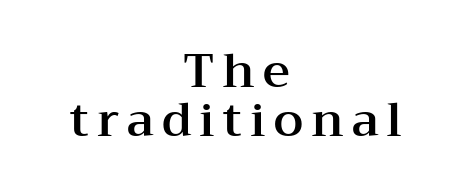
{"serif": "yes", "italic": "no", "width": "wide", "stroke_contrast": "medium", "x_height": "medium", "monospaced": "no", "underline": "no", "align": "center", "line_spacing": "tight", "line_spacing_ratio": 1.05, "glyph_px": 47}
